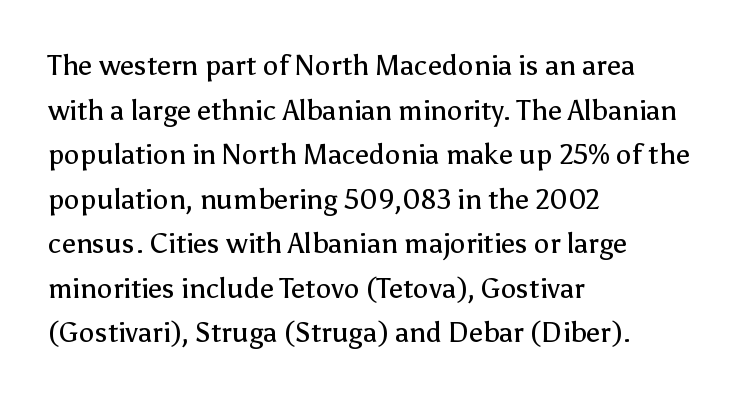
Q: Is the text bold? A: No.
Q: Is the text italic (slanted)? A: No, it is upright.
Q: Is the typeface a serif or a sans-serif typeface? A: Sans-serif.
Q: Is the text underlined? A: No.
Q: How is the paragraph aligned? A: Left-aligned.
Q: Is the spacing between letters normal or unusually wide? A: Normal.
Q: Is the spacing between lines tight, normal or loose? A: Normal.
Q: Width (condensed, normal, or wide)? A: Normal.
Q: Stroke contrast? A: Low.
Q: x-height? A: Medium.
Q: Monospaced? A: No.
